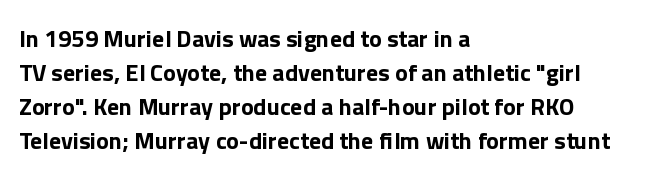
{"italic": "no", "bold": "yes", "underline": "no", "align": "left", "line_spacing": "normal", "line_spacing_ratio": 1.41, "letter_spacing": "normal", "letter_spacing_em": 0.0, "glyph_px": 24}
